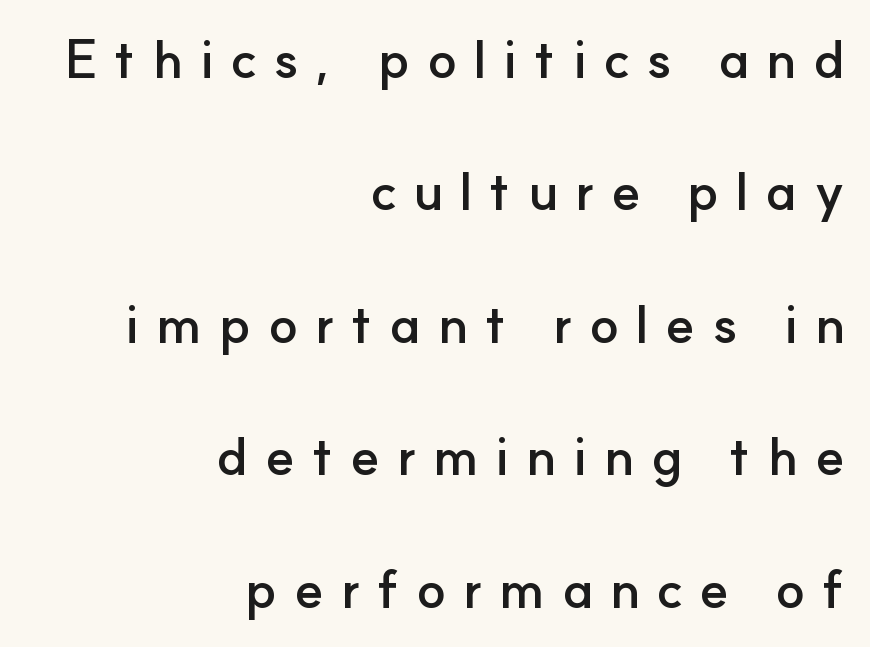
The typesetting leans heavy: a genuine bold. This sample uses a sans-serif face. Is the block centered? No — it sits flush against the right margin. Rows of type keep a wide berth in the vertical direction. Vertical strokes here are truly vertical. The zone under the glyphs is completely vacant.
